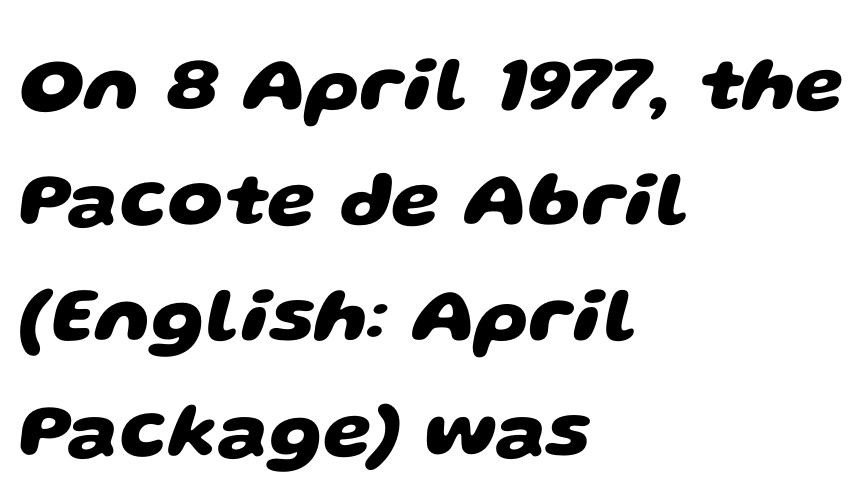
Underline: absent. The rows are spaced the way most documents space them. Honestly, the letter spacing is just normal — you wouldn't notice it. The font family rendered here belongs to the sans-serif group. The compositor pushed each line to the left boundary. Varying glyph widths throughout — classic text-font behaviour.
